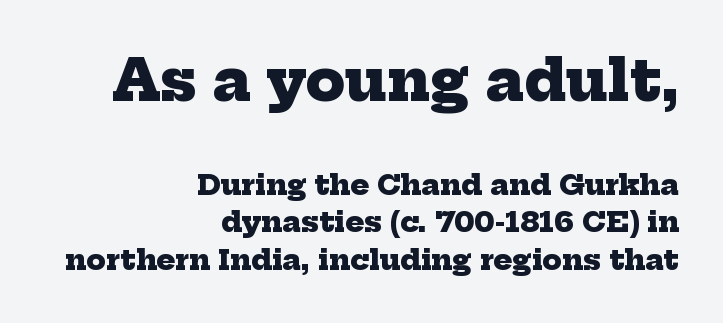
This sample keeps an unexceptional amount of space between lines. Glyph-to-glyph distance matches everyday printed text. Is the lower block the larger one? No — the upper block carries the bigger type. These lines are set flush right with a ragged left edge. Check the space under the baseline: it is left empty.
